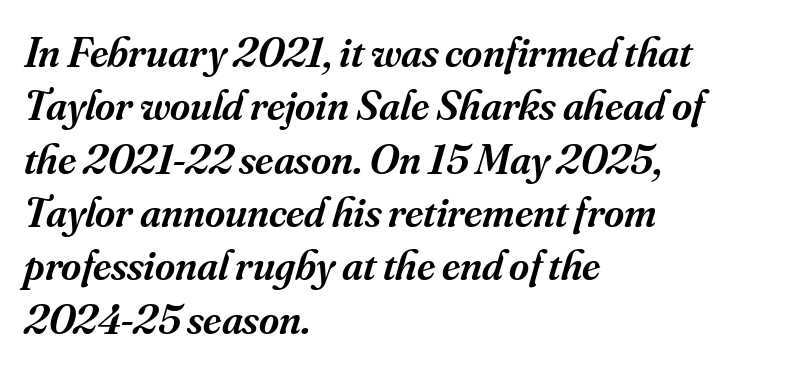
The image shows 43 px semibold serif type, italic (leaning right); set left-aligned, line spacing 1.24x, normal letter spacing, not underlined; medium stroke contrast and a small x-height.
